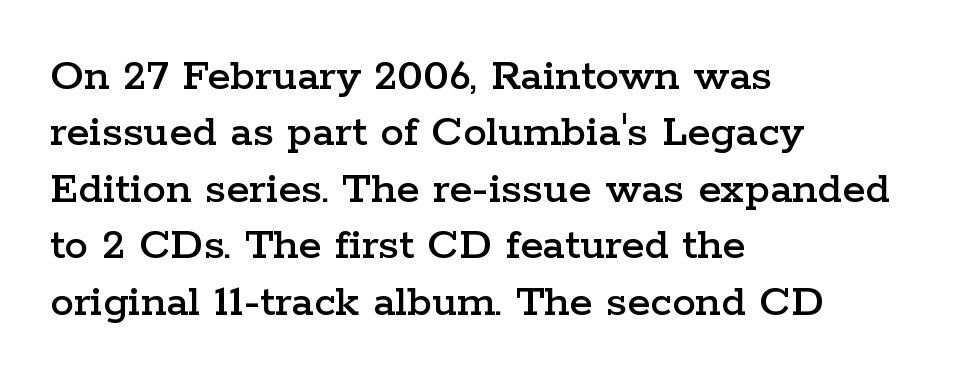
Q: Is the text italic (slanted)? A: No, it is upright.
Q: Is the typeface a serif or a sans-serif typeface? A: Serif.
Q: Is the text underlined? A: No.
Q: How is the paragraph aligned? A: Left-aligned.
Q: Is the spacing between letters normal or unusually wide? A: Normal.
Q: Width (condensed, normal, or wide)? A: Wide.
Q: Stroke contrast? A: Low.
Q: x-height? A: Medium.
Q: Monospaced? A: No.
